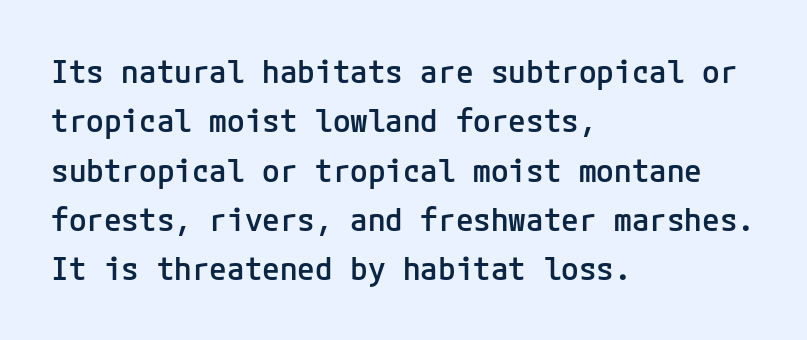
This is the regular roman posture of the typeface. Tracking here is standard; glyphs follow each other at the usual distance. Notice the strokes are somewhat thickened but not fully heavy: this is a semibold. Lines of text with bare space underneath.
